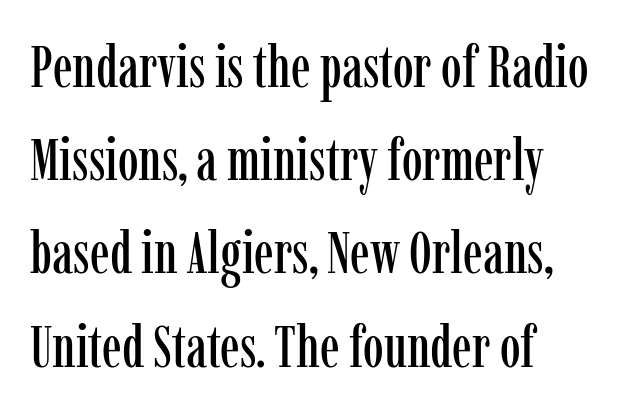
The space beneath each line is pristine and unruled. Layout note: lines flush left. The face used here is rendered with its standard letterfit. Regarding leading, the lines here are spaced in the standard way.
